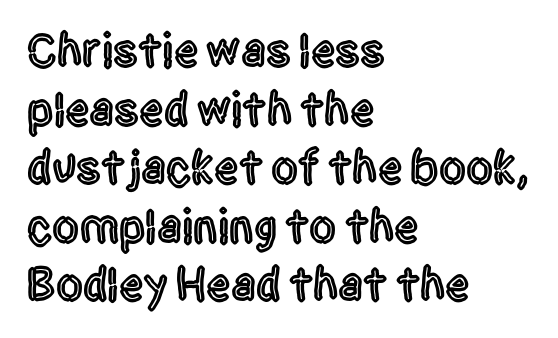
The image shows 48 px condensed sans-serif type, upright; set left-aligned, line spacing 1.22x, normal letter spacing, not underlined; a large x-height.
